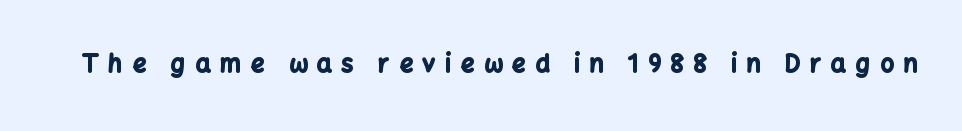
The rendering uses a bold face; every stroke is thick and dark. Between one letter and the next there's a generous, obvious gap. Characters remain perfectly vertical along every line. Type without underlining.
